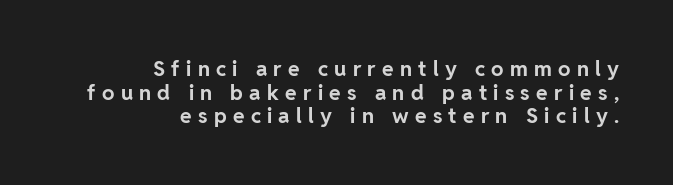
Q: Is the text bold? A: Yes.
Q: Is the text italic (slanted)? A: No, it is upright.
Q: Is the text underlined? A: No.
Q: How is the paragraph aligned? A: Right-aligned.
Q: Is the spacing between letters normal or unusually wide? A: Unusually wide.
Q: Is the spacing between lines tight, normal or loose? A: Tight.
